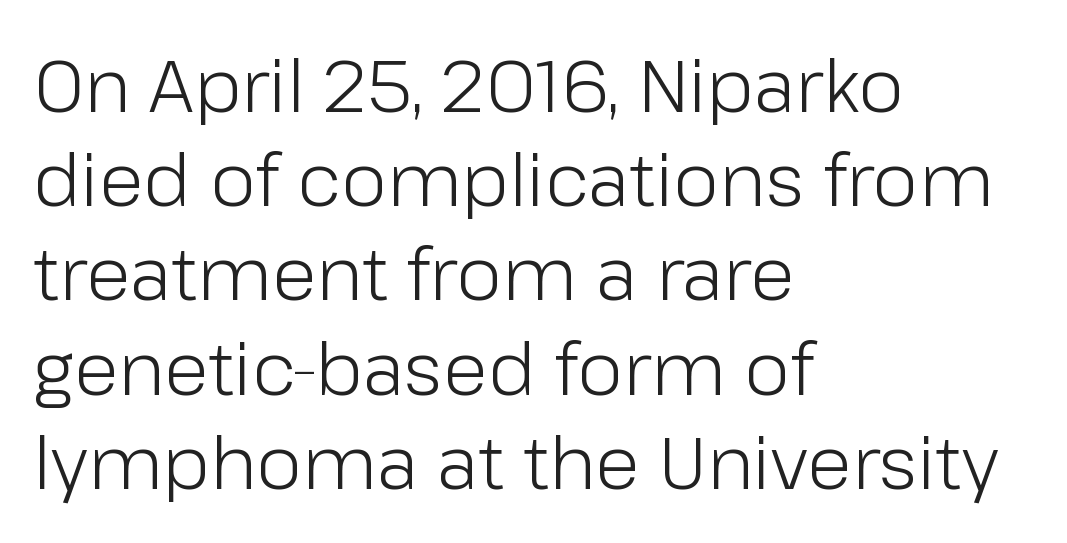
{"serif": "no", "italic": "no", "bold": "no", "weight": "light", "width": "normal", "stroke_contrast": "low", "x_height": "medium", "monospaced": "no", "underline": "no", "align": "left", "line_spacing": "normal", "line_spacing_ratio": 1.29, "letter_spacing": "normal", "letter_spacing_em": 0.0, "glyph_px": 73}
